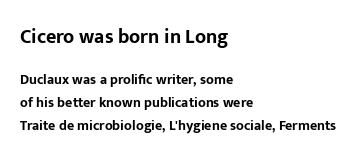
{"italic": "no", "bold": "yes", "underline": "no", "align": "left", "line_spacing": "normal", "line_spacing_ratio": 1.62, "letter_spacing": "normal", "letter_spacing_em": 0.0, "larger_block": "first", "size_ratio": 1.43, "glyph_px": 20}
